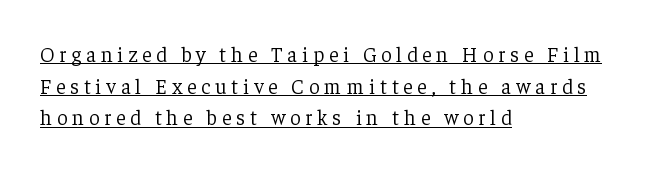
Q: Is the text bold? A: No.
Q: Is the text italic (slanted)? A: No, it is upright.
Q: Is the text underlined? A: Yes.
Q: How is the paragraph aligned? A: Left-aligned.
Q: Is the spacing between letters normal or unusually wide? A: Unusually wide.
Q: Is the spacing between lines tight, normal or loose? A: Normal.
